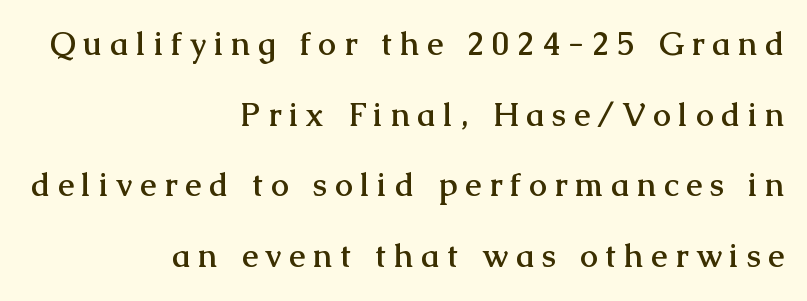
{"serif": "yes", "italic": "no", "bold": "yes", "weight": "semibold", "width": "normal", "stroke_contrast": "medium", "x_height": "medium", "monospaced": "no", "underline": "no", "align": "right", "line_spacing": "loose", "line_spacing_ratio": 2.21, "letter_spacing": "wide", "letter_spacing_em": 0.25, "glyph_px": 32}
